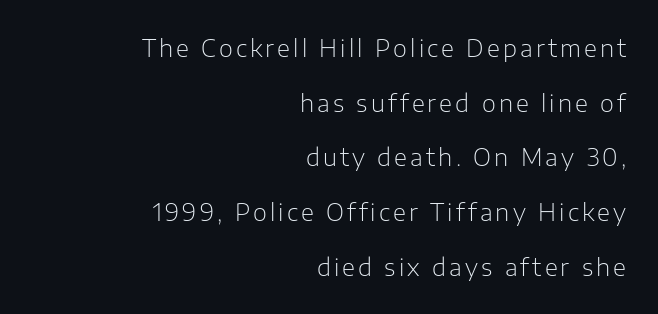
A great deal of white space separates one row of letters from the next. The area under the type is left untouched. No italicization has been applied; the sample stays upright. Each line ends at the same right margin while the left side varies. Caption: face not bold, strokes unweighted.
